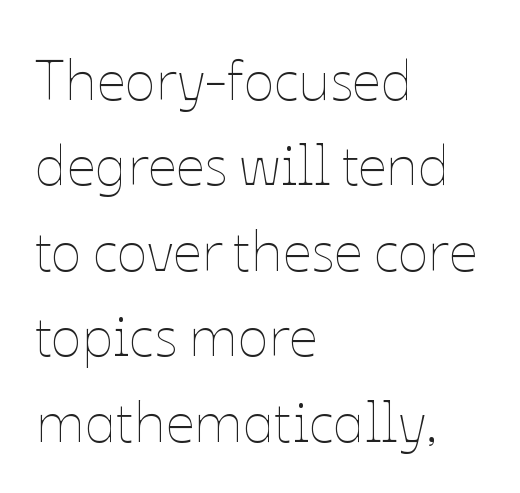
The image shows 57 px thin type, upright; set left-aligned, normal line spacing (1.5x), normal letter spacing, not underlined; low stroke contrast and a medium x-height.
